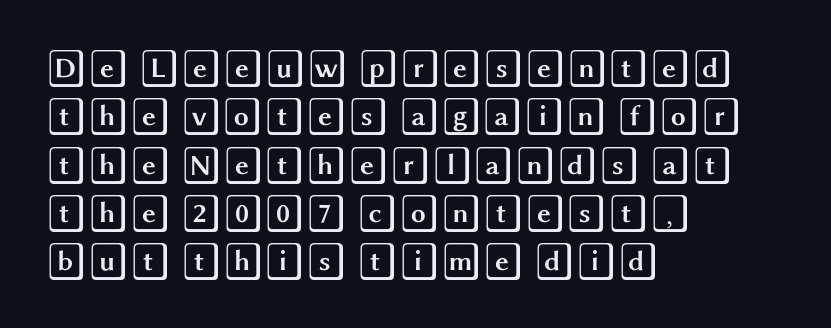
Typeset ragged right — the left edge is the straight one. How are the letters spaced? Ordinarily, with no added tracking. Successive baselines arrive at the customary interval. This is the regular roman posture of the typeface. Honestly, there is no underline to notice here at all.
